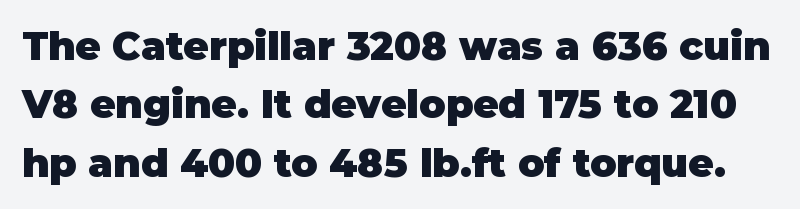
The image shows 39 px heavy sans-serif type, upright; set normal line spacing (1.5x), normal letter spacing, not underlined; low stroke contrast and a large x-height.
